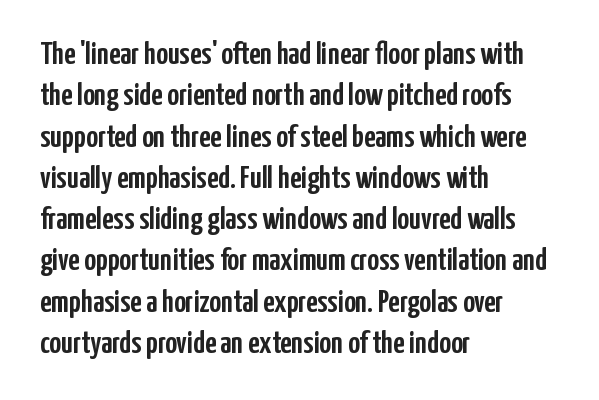
The image shows 32 px condensed sans-serif type, upright; set left-aligned, normal line spacing (1.29x), normal letter spacing, not underlined; low stroke contrast and a medium x-height.
